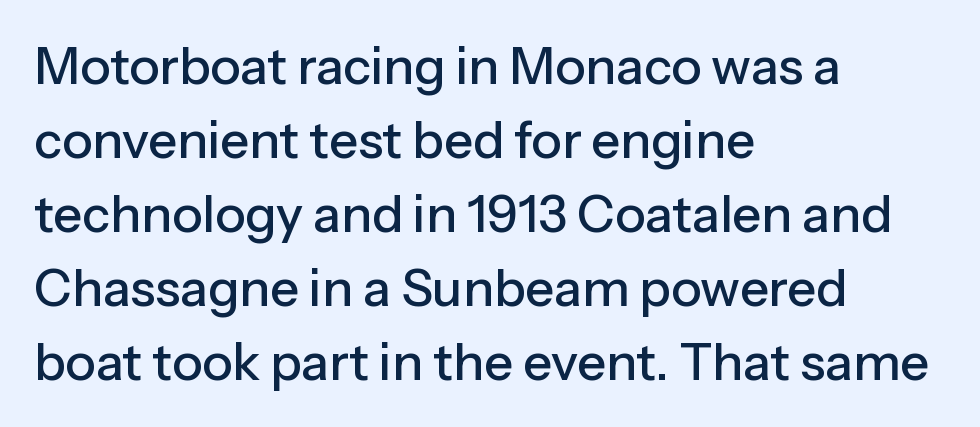
The image shows 51 px sans-serif type, upright; set left-aligned, normal line spacing (1.45x), normal letter spacing, not underlined; low stroke contrast and a medium x-height.
